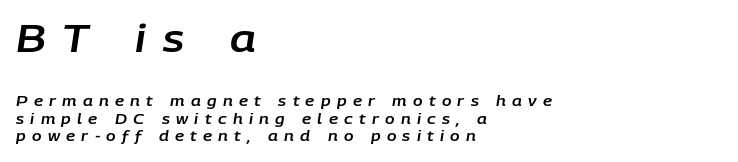
{"italic": "yes", "lean": "right", "slant_degrees": 9, "width": "normal", "stroke_contrast": "low", "x_height": "large", "monospaced": "no", "underline": "no", "align": "left", "line_spacing": "normal", "line_spacing_ratio": 1.26, "letter_spacing": "wide", "letter_spacing_em": 0.45, "larger_block": "first", "size_ratio": 2.64, "glyph_px": 37}
